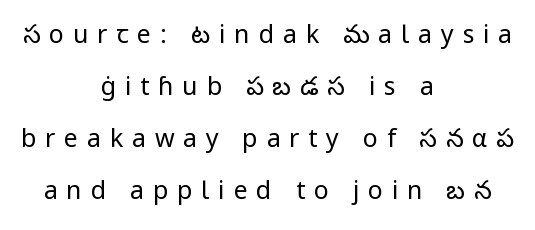
{"italic": "no", "bold": "no", "underline": "no", "align": "center", "line_spacing": "loose", "line_spacing_ratio": 2.08, "letter_spacing": "wide", "letter_spacing_em": 0.35, "glyph_px": 25}
